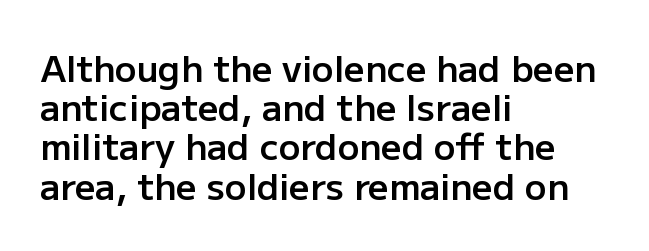
Q: Is the text bold? A: Semi-bold.
Q: Is the text italic (slanted)? A: No, it is upright.
Q: Is the typeface a serif or a sans-serif typeface? A: Sans-serif.
Q: Is the text underlined? A: No.
Q: How is the paragraph aligned? A: Left-aligned.
Q: Is the spacing between letters normal or unusually wide? A: Normal.
Q: Is the spacing between lines tight, normal or loose? A: Tight.
Q: Width (condensed, normal, or wide)? A: Normal.
Q: Stroke contrast? A: Low.
Q: x-height? A: Medium.
Q: Monospaced? A: No.
